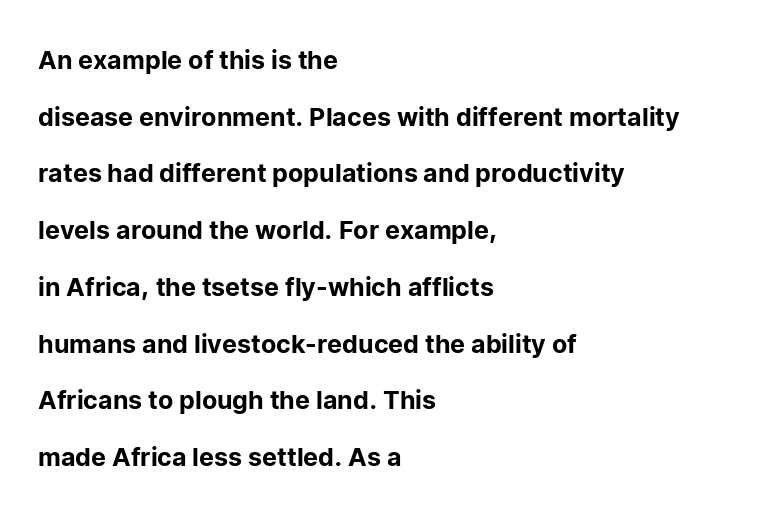
Q: Is the text italic (slanted)? A: No, it is upright.
Q: Is the text underlined? A: No.
Q: How is the paragraph aligned? A: Left-aligned.
Q: Is the spacing between letters normal or unusually wide? A: Normal.
Q: Is the spacing between lines tight, normal or loose? A: Loose.
